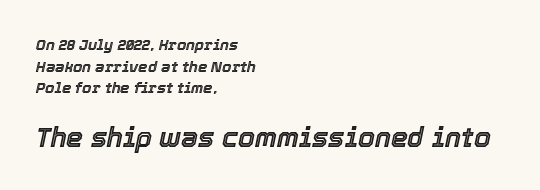
Quick note: interline space is typical. Words appear dense and cohesive because spacing is normal. Words float on clear page, feet unadorned. Where is the straight margin? On the left. Size contrast runs from small at the top to large at the bottom.
